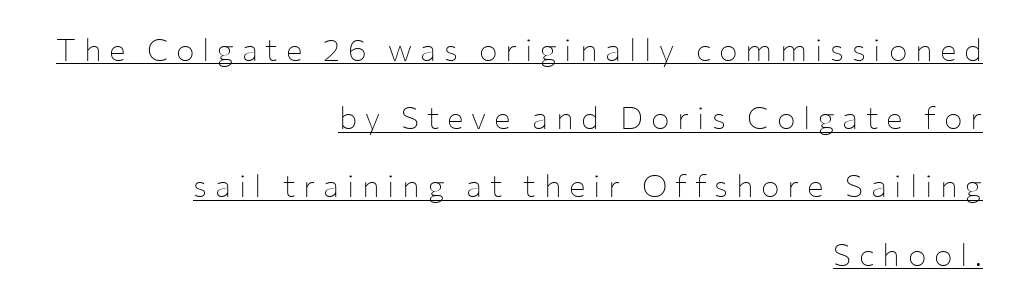
The image shows 31 px thin sans-serif type, upright; set right-aligned, loose line spacing (2.2x), unusually wide letter spacing (+0.25 em), underlined; low stroke contrast and a medium x-height.
